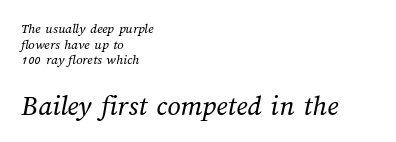
Q: Is the text bold? A: No.
Q: Is the text underlined? A: No.
Q: How is the paragraph aligned? A: Left-aligned.
Q: Is the spacing between letters normal or unusually wide? A: Normal.
Q: Is the spacing between lines tight, normal or loose? A: Tight.
Q: Which block of text is set in a larger size, the first (top) or the second (bottom)? A: The second (bottom) one.
Q: Width (condensed, normal, or wide)? A: Normal.
Q: Stroke contrast? A: Medium.
Q: x-height? A: Medium.
Q: Monospaced? A: No.
